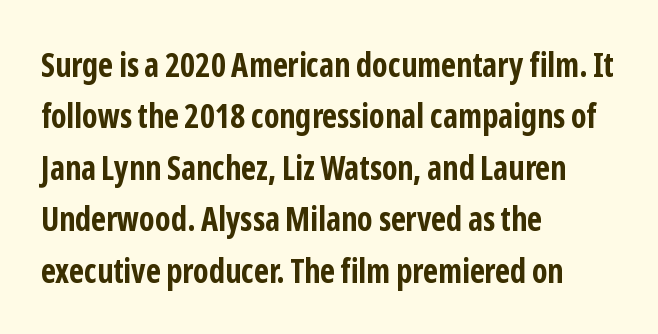
{"serif": "no", "italic": "no", "bold": "yes", "weight": "bold", "width": "condensed", "stroke_contrast": "low", "x_height": "medium", "monospaced": "no", "underline": "no", "align": "left", "line_spacing": "normal", "line_spacing_ratio": 1.56, "letter_spacing": "normal", "letter_spacing_em": 0.0, "glyph_px": 33}
